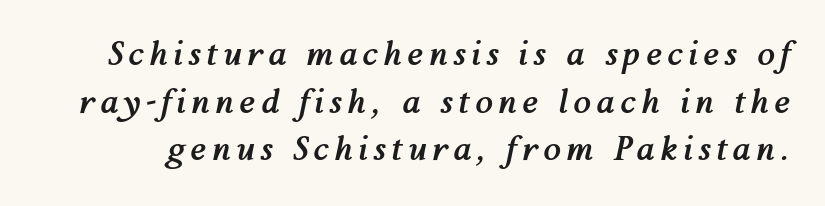
The image shows 32 px semibold type, italic (leaning right); set normal line spacing (1.49x), not underlined; medium stroke contrast and a medium x-height.
